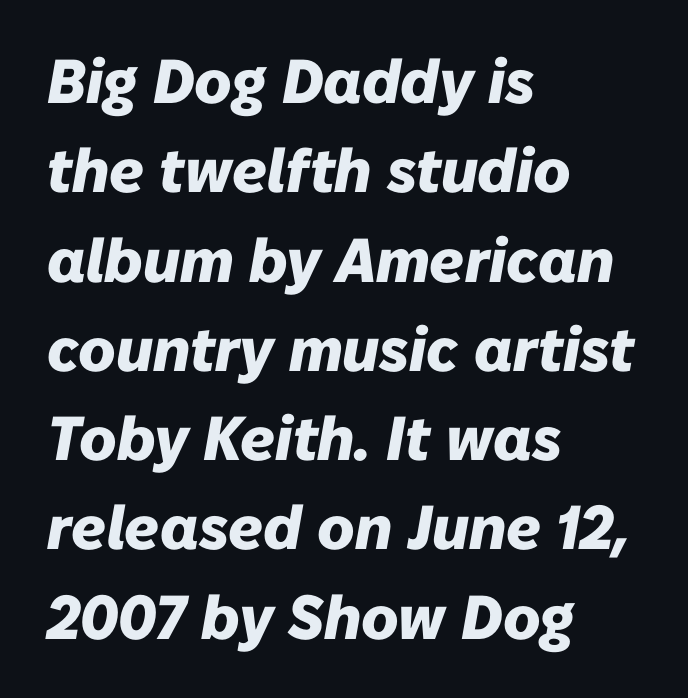
How would I describe the line gaps? Plain and ordinary. Horizontally, the lines are justified to the leading edge only. These lines are rendered in a variable-pitch font. Does extra space separate the letters? No, they use regular spacing. The glyphs look as if they've been sheared to an angle. Glance below the letters and you will spot only blank space.
